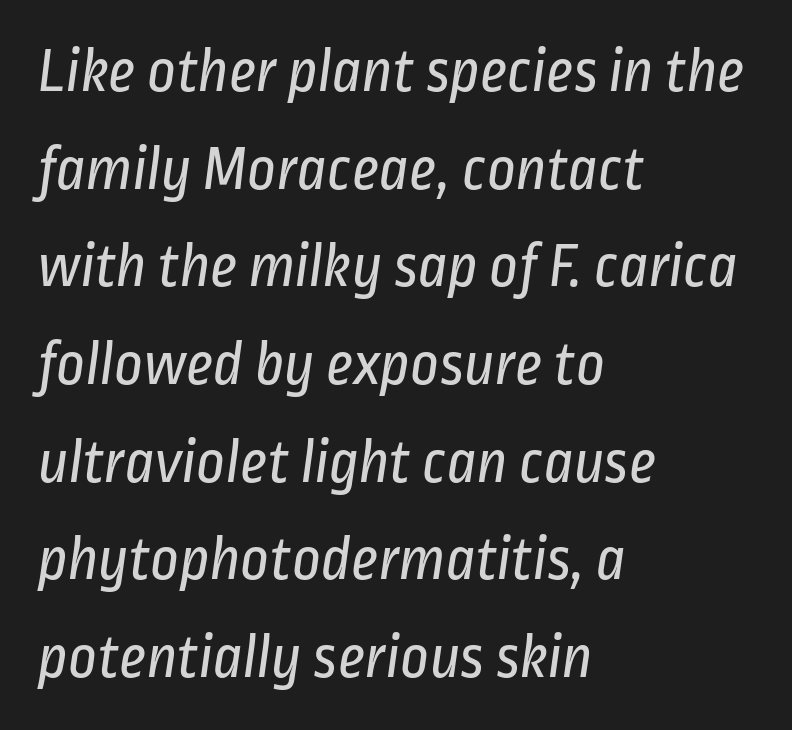
{"serif": "no", "bold": "no", "weight": "regular", "width": "condensed", "stroke_contrast": "low", "x_height": "medium", "monospaced": "no", "underline": "no", "align": "left", "line_spacing": "normal", "line_spacing_ratio": 1.55, "letter_spacing": "normal", "letter_spacing_em": 0.0, "glyph_px": 63}
